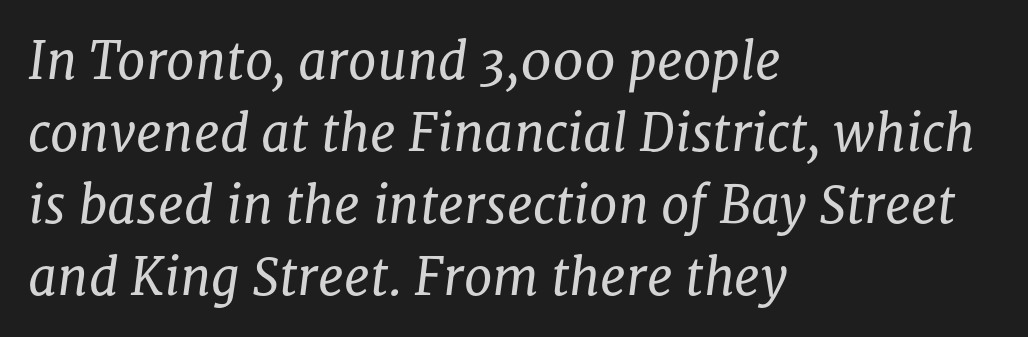
The face used here is proportionally spaced, like ordinary book or web type. This rendering features lettering with no underline. This sample uses an oblique cut, with every glyph tilted off the vertical. This sample uses plain, unmodified letter spacing. How would I describe the line gaps? Plain and ordinary. Caption: multi-line text, flush left, ragged right.
